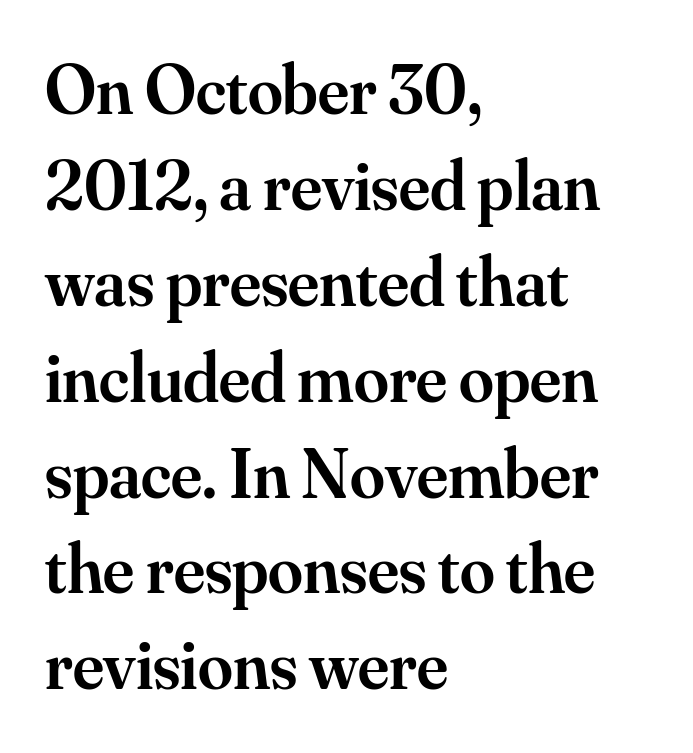
Q: Is the text bold? A: Semi-bold.
Q: Is the text italic (slanted)? A: No, it is upright.
Q: Is the typeface a serif or a sans-serif typeface? A: Serif.
Q: Is the text underlined? A: No.
Q: How is the paragraph aligned? A: Left-aligned.
Q: Is the spacing between letters normal or unusually wide? A: Normal.
Q: Is the spacing between lines tight, normal or loose? A: Normal.
Q: Width (condensed, normal, or wide)? A: Normal.
Q: Stroke contrast? A: Medium.
Q: x-height? A: Small.
Q: Monospaced? A: No.
